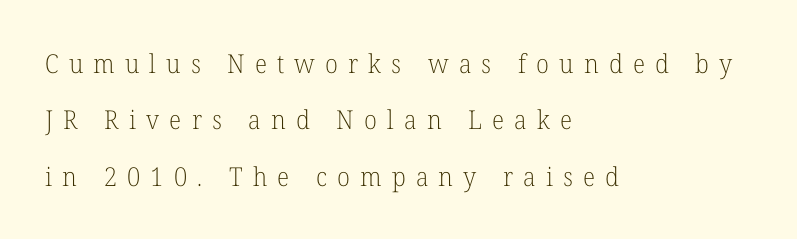
The image shows 26 px text type, upright; set left-aligned, loose line spacing (2.17x), unusually wide letter spacing (+0.39 em), not underlined.
